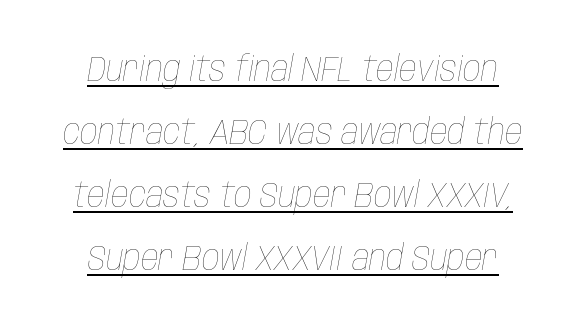
{"italic": "yes", "lean": "right", "slant_degrees": 10, "bold": "no", "weight": "thin", "width": "condensed", "stroke_contrast": "low", "x_height": "large", "monospaced": "no", "underline": "yes", "line_spacing_ratio": 1.8, "letter_spacing": "normal", "letter_spacing_em": 0.0, "glyph_px": 35}
